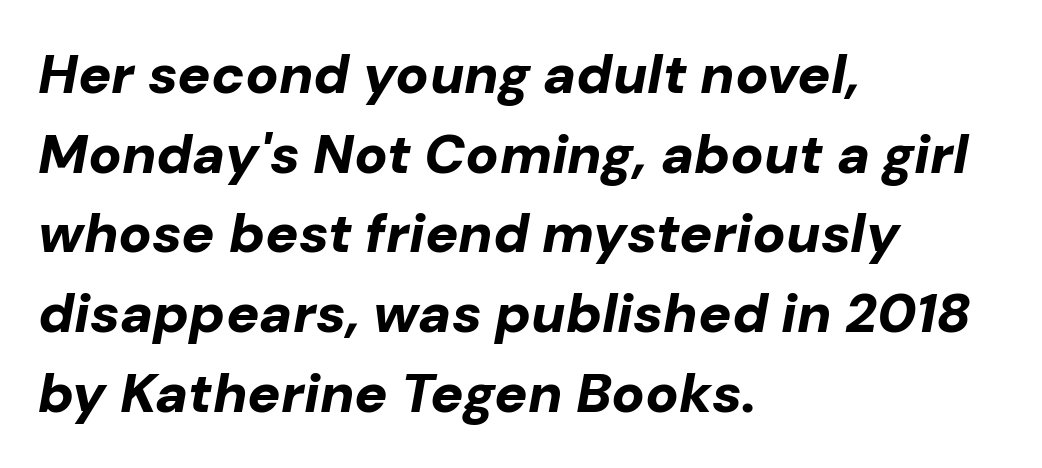
Q: Is the text bold? A: Yes.
Q: Is the text italic (slanted)? A: Yes, it leans right by about 10 degrees.
Q: Is the text underlined? A: No.
Q: How is the paragraph aligned? A: Left-aligned.
Q: Is the spacing between letters normal or unusually wide? A: Normal.
Q: Is the spacing between lines tight, normal or loose? A: Normal.
Q: Width (condensed, normal, or wide)? A: Normal.
Q: Stroke contrast? A: Low.
Q: x-height? A: Medium.
Q: Monospaced? A: No.
